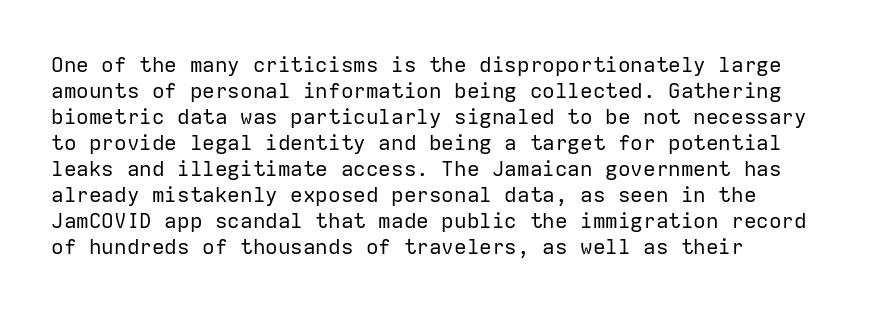
{"italic": "no", "bold": "no", "underline": "no", "line_spacing_ratio": 1.24, "letter_spacing": "normal", "letter_spacing_em": 0.0, "glyph_px": 21}
